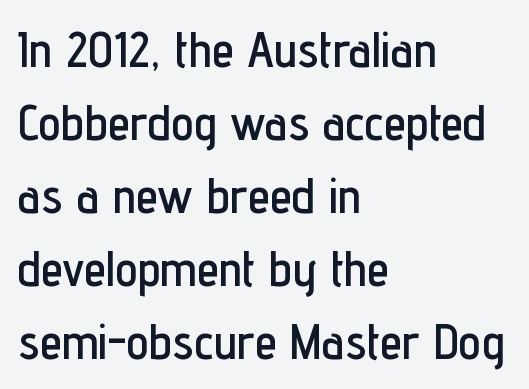
Students, note that the glyphs here touch the page at normal intervals. Successive baselines arrive at the customary interval. The area under the type is left untouched. No feet cap the strokes, marking this as sans-serif type. The ragged edge is on the right, which tells us the setting is flush left. A typesetter would call this proportional, since set widths differ per character.
